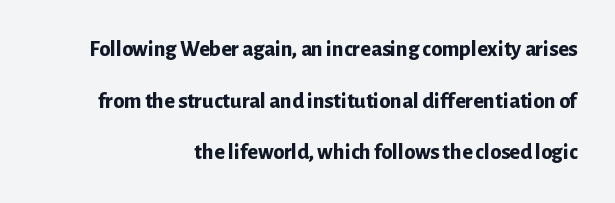
{"italic": "no", "bold": "yes", "underline": "no", "align": "right", "line_spacing": "loose", "line_spacing_ratio": 2.35, "letter_spacing": "normal", "letter_spacing_em": 0.0, "glyph_px": 22}
